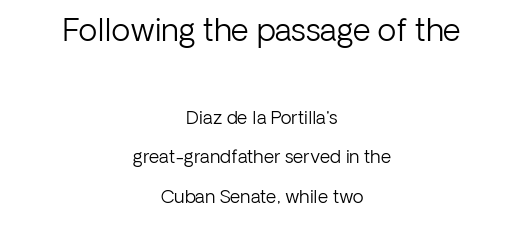
The letters stand straight up with perfectly vertical stems. Between these two stacked blocks, the higher one wins on size. A sans-serif font was chosen for this passage. Nobody drew a line under any word here. Vertical spacing — loose. Looks like regular typesetting: each glyph gets only the width it needs.
